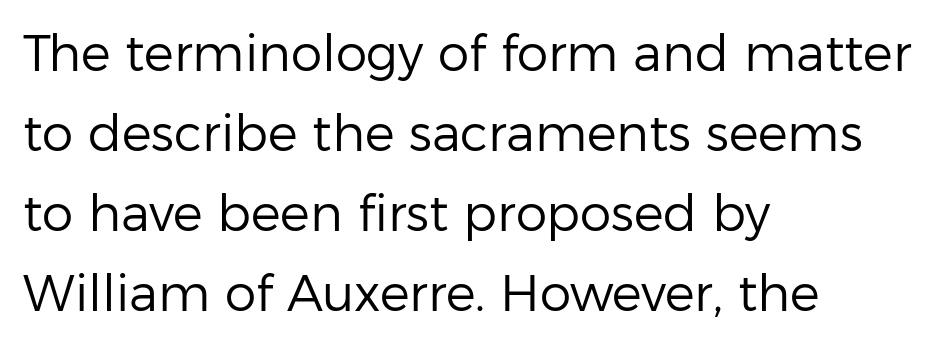
The image shows 50 px regular-weight sans-serif type, upright; set left-aligned, normal line spacing (1.6x), normal letter spacing, not underlined; low stroke contrast and a medium x-height.
